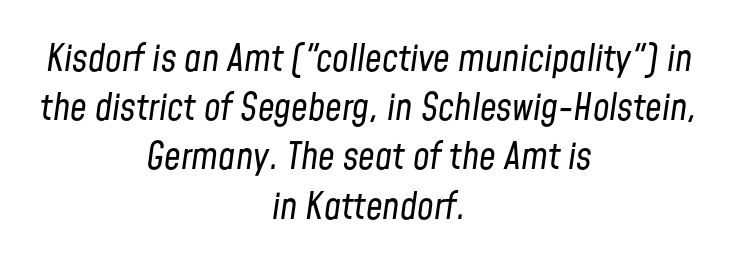
{"italic": "yes", "lean": "right", "slant_degrees": 8, "bold": "no", "weight": "regular", "width": "condensed", "stroke_contrast": "low", "x_height": "medium", "monospaced": "no", "underline": "no", "align": "center", "line_spacing": "normal", "line_spacing_ratio": 1.33, "letter_spacing": "normal", "letter_spacing_em": 0.0, "glyph_px": 37}
